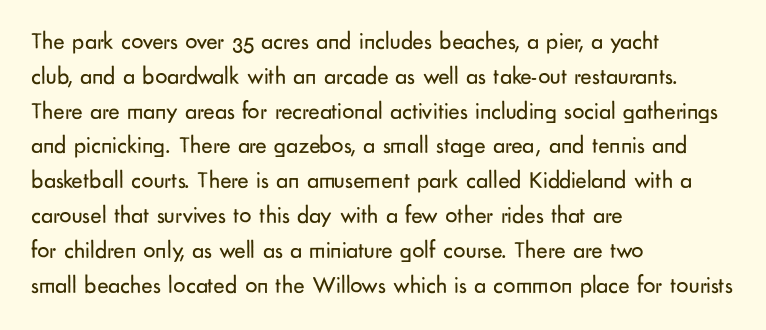
The image shows 24 px text type, upright; set left-aligned, normal line spacing (1.45x), normal letter spacing, not underlined.
